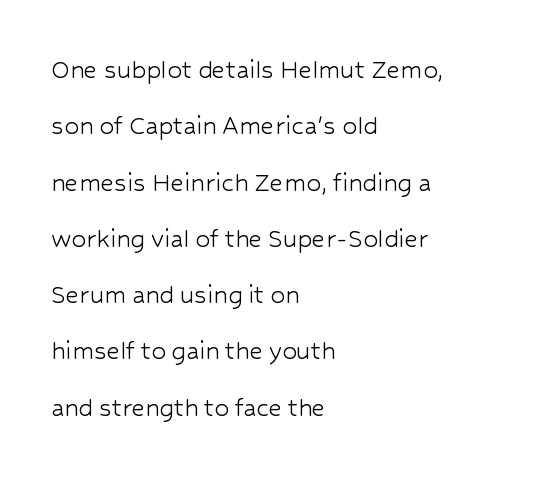
No heavy texture on the line: the type isn't bold. Rows of type keep a wide berth in the vertical direction. Rule under the text: the space is simply empty. Short note: letters normally spaced.
